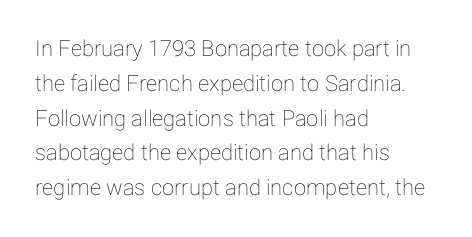
The letters stand straight up with perfectly vertical stems. The strip under each line holds only bare page. Each new line begins a customary step beneath the previous one. Inter-character spacing is left at the font's built-in metrics. The paragraph shown leans on its left margin.
